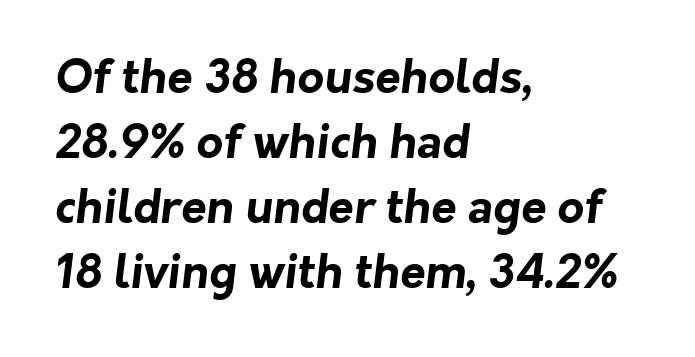
{"serif": "no", "bold": "yes", "weight": "bold", "width": "normal", "stroke_contrast": "low", "x_height": "medium", "monospaced": "no", "underline": "no", "align": "left", "line_spacing": "normal", "line_spacing_ratio": 1.41, "letter_spacing": "normal", "letter_spacing_em": 0.0, "glyph_px": 46}
